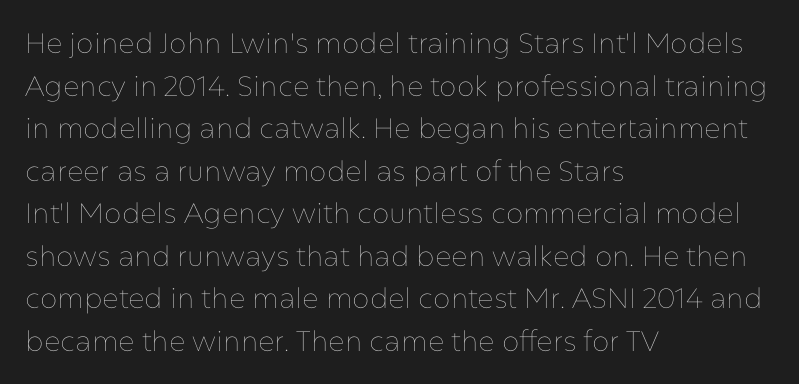
Q: Is the text bold? A: No.
Q: Is the text italic (slanted)? A: No, it is upright.
Q: Is the text underlined? A: No.
Q: How is the paragraph aligned? A: Left-aligned.
Q: Is the spacing between letters normal or unusually wide? A: Normal.
Q: Is the spacing between lines tight, normal or loose? A: Normal.
Q: Width (condensed, normal, or wide)? A: Normal.
Q: Stroke contrast? A: Low.
Q: x-height? A: Medium.
Q: Monospaced? A: No.
